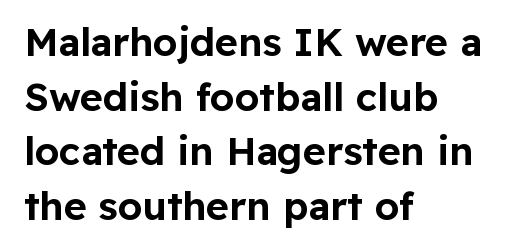
{"serif": "no", "italic": "no", "width": "normal", "stroke_contrast": "low", "x_height": "medium", "monospaced": "no", "underline": "no", "align": "left", "line_spacing": "normal", "line_spacing_ratio": 1.4, "letter_spacing": "normal", "letter_spacing_em": 0.0, "glyph_px": 39}
